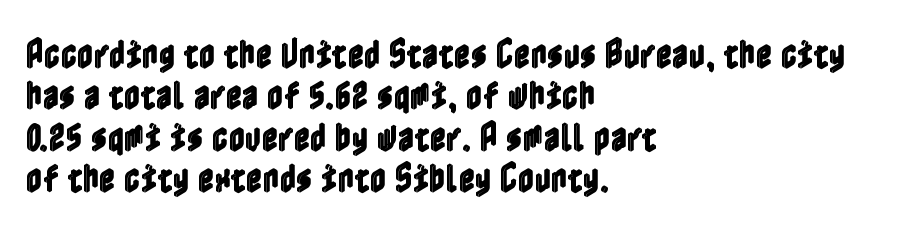
The image shows 32 px condensed type, upright; set left-aligned, normal line spacing (1.29x), normal letter spacing, not underlined; a medium x-height.
